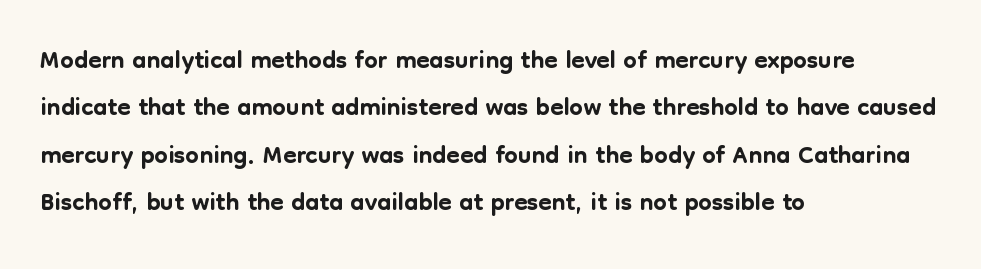
The image shows 38 px sans-serif type, upright; set left-aligned, normal line spacing (1.25x), normal letter spacing, not underlined; low stroke contrast and a medium x-height.
